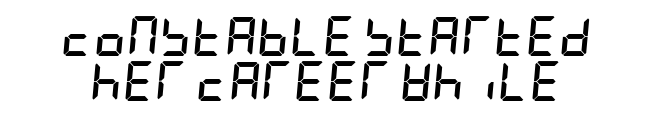
In terms of weight, the rendering is a true, heavy bold. Descenders hang freely into open space. The lettering tilts uniformly, giving the passage an italic look. The rendering keeps characters at their native spacing. The designer dialed line spacing down below the default.
